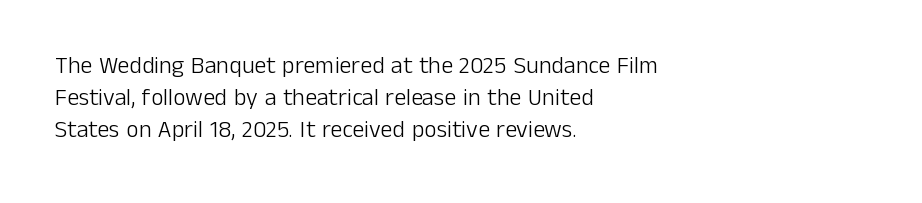
Q: Is the text bold? A: No.
Q: Is the text italic (slanted)? A: No, it is upright.
Q: Is the text underlined? A: No.
Q: How is the paragraph aligned? A: Left-aligned.
Q: Is the spacing between letters normal or unusually wide? A: Normal.
Q: Is the spacing between lines tight, normal or loose? A: Normal.
